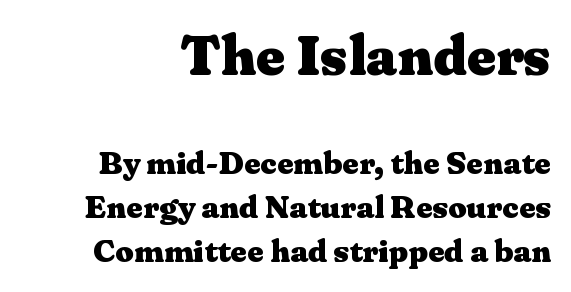
The image shows 56 px heavy, wide serif type, upright; set normal line spacing (1.38x), normal letter spacing, not underlined; the first (top) block is 1.75x larger; medium stroke contrast and a medium x-height.
